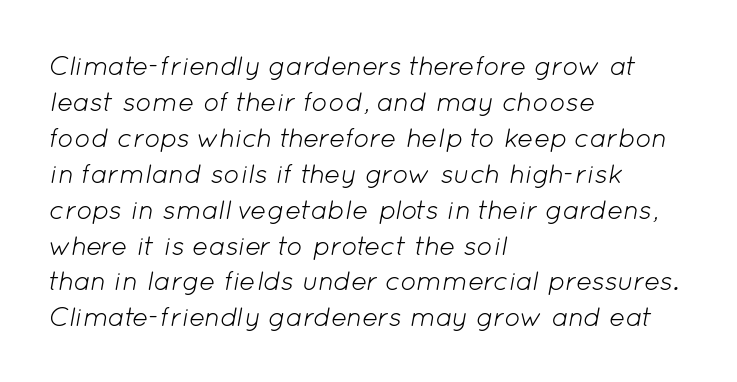
Q: Is the text bold? A: No.
Q: Is the text italic (slanted)? A: Yes, it leans right by about 12 degrees.
Q: Is the text underlined? A: No.
Q: How is the paragraph aligned? A: Left-aligned.
Q: Is the spacing between letters normal or unusually wide? A: Normal.
Q: Is the spacing between lines tight, normal or loose? A: Normal.
